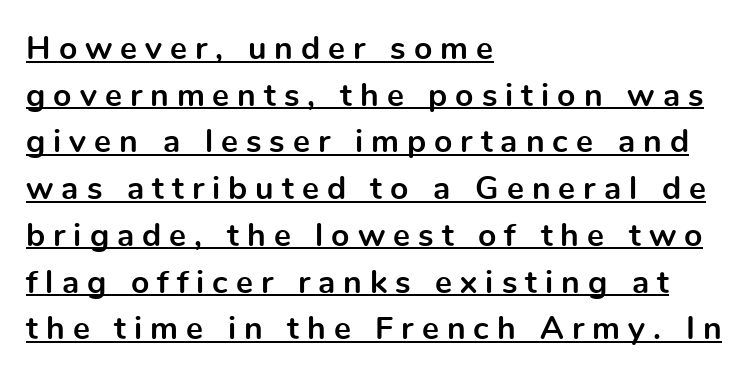
The image shows 32 px bold sans-serif type, upright; set left-aligned, normal line spacing (1.46x), unusually wide letter spacing (+0.25 em), underlined; a medium x-height.
